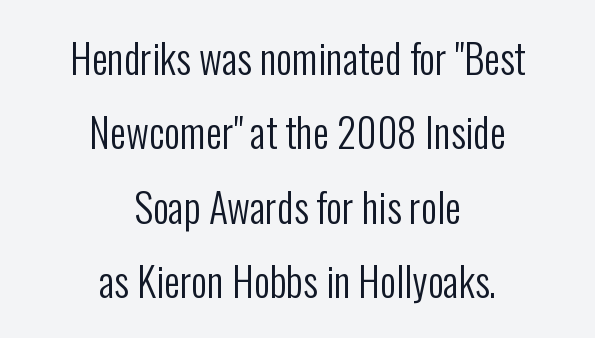
{"serif": "no", "italic": "no", "bold": "no", "weight": "regular", "width": "condensed", "stroke_contrast": "low", "x_height": "medium", "monospaced": "no", "underline": "no", "align": "center", "line_spacing_ratio": 1.86, "letter_spacing": "normal", "letter_spacing_em": 0.0, "glyph_px": 40}
